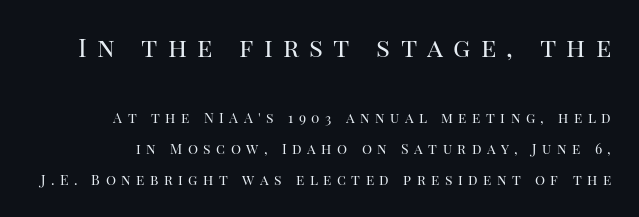
{"italic": "no", "bold": "no", "underline": "no", "line_spacing": "loose", "line_spacing_ratio": 2.22, "letter_spacing": "wide", "letter_spacing_em": 0.39, "larger_block": "first", "size_ratio": 1.86, "glyph_px": 26}
